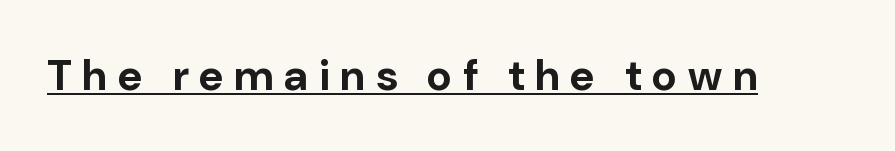
{"serif": "no", "italic": "no", "bold": "yes", "weight": "bold", "width": "normal", "stroke_contrast": "low", "x_height": "medium", "monospaced": "no", "underline": "yes", "letter_spacing": "wide", "letter_spacing_em": 0.25, "glyph_px": 43}
